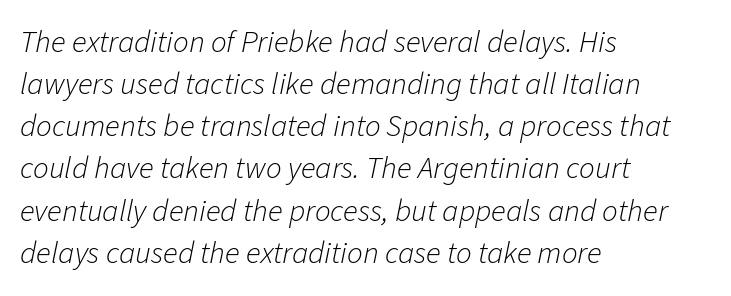
Q: Is the text bold? A: No.
Q: Is the text italic (slanted)? A: Yes, it leans right by about 11 degrees.
Q: Is the text underlined? A: No.
Q: How is the paragraph aligned? A: Left-aligned.
Q: Is the spacing between letters normal or unusually wide? A: Normal.
Q: Is the spacing between lines tight, normal or loose? A: Normal.
Q: Width (condensed, normal, or wide)? A: Normal.
Q: Stroke contrast? A: Low.
Q: x-height? A: Medium.
Q: Monospaced? A: No.
